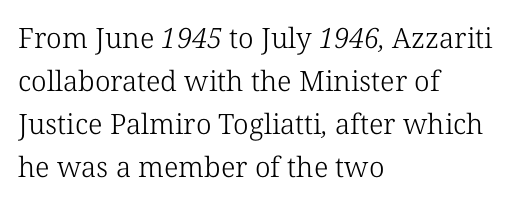
The image shows 28 px light serif type; set left-aligned, normal line spacing (1.53x), normal letter spacing, not underlined; low stroke contrast and a medium x-height.
